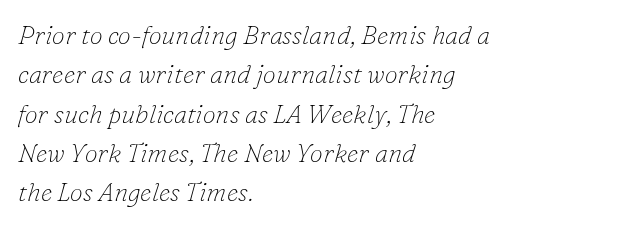
The image shows 26 px text type, italic (leaning right); set left-aligned, normal line spacing (1.51x), normal letter spacing, not underlined.
